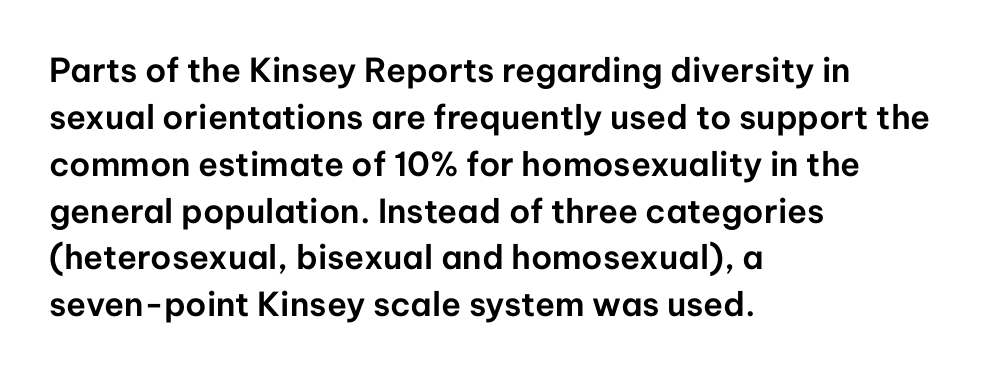
The image shows 33 px sans-serif type, upright; set left-aligned, normal line spacing (1.42x), normal letter spacing, not underlined; low stroke contrast and a medium x-height.
